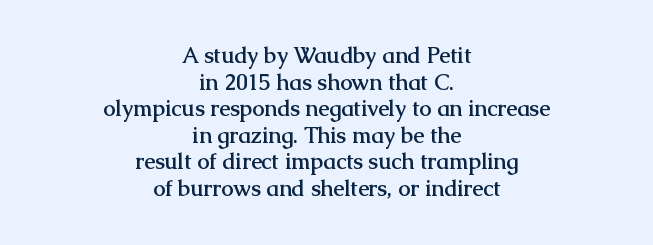
The image shows 22 px bold type, upright; set centered, line spacing 1.21x, normal letter spacing, not underlined.
